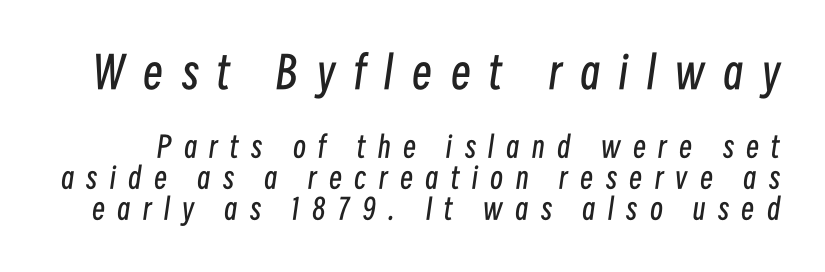
Q: Is the text bold? A: No.
Q: Is the text italic (slanted)? A: Yes, it leans right by about 8 degrees.
Q: Is the text underlined? A: No.
Q: Is the spacing between letters normal or unusually wide? A: Unusually wide.
Q: Is the spacing between lines tight, normal or loose? A: Tight.
Q: Which block of text is set in a larger size, the first (top) or the second (bottom)? A: The first (top) one.
Q: Width (condensed, normal, or wide)? A: Condensed.
Q: Stroke contrast? A: Low.
Q: x-height? A: Medium.
Q: Monospaced? A: No.
